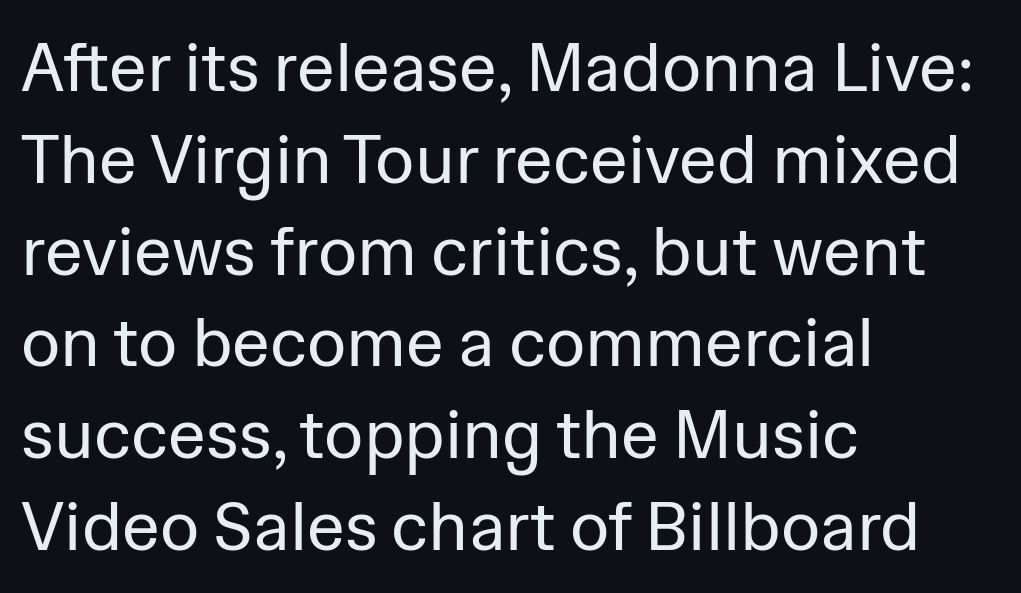
The letters stand upright; this is a roman face. A typesetter would call this proportional, since set widths differ per character. Is there much room between lines? A standard amount, neither cramped nor airy. The rendering anchors every line to the left-hand side. Is this a heavy cut? Hardly; it is regular or lighter.
